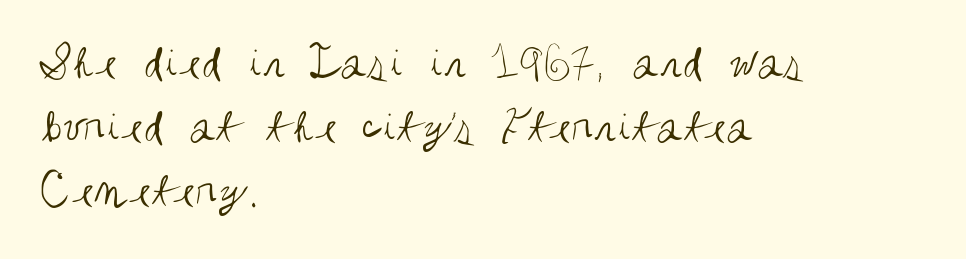
Q: Is the text bold? A: No.
Q: Is the typeface a serif or a sans-serif typeface? A: Sans-serif.
Q: Is the text underlined? A: No.
Q: How is the paragraph aligned? A: Left-aligned.
Q: Is the spacing between letters normal or unusually wide? A: Normal.
Q: Is the spacing between lines tight, normal or loose? A: Normal.
Q: Width (condensed, normal, or wide)? A: Condensed.
Q: Stroke contrast? A: Medium.
Q: x-height? A: Large.
Q: Monospaced? A: No.
